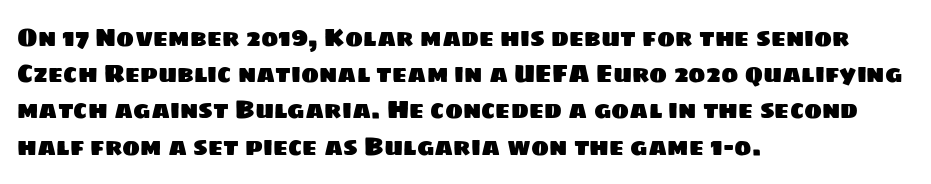
Each line starts at the same left margin while the right side varies. Leading matches the norm, producing a regular column. Words appear dense and cohesive because spacing is normal. The gap between lines stays unmarked.
